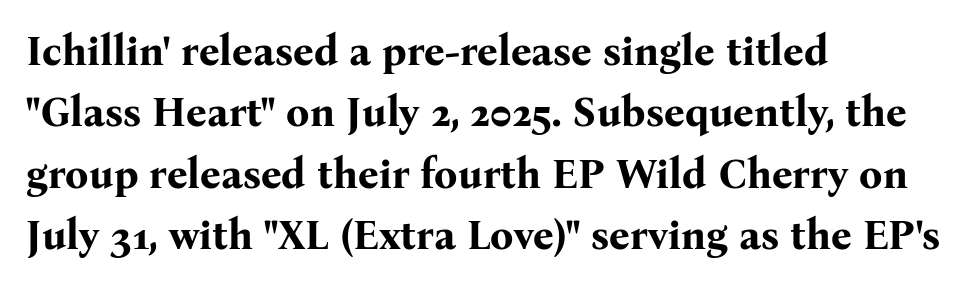
The image shows 41 px bold serif type, upright; set left-aligned, normal line spacing (1.5x), normal letter spacing, not underlined; medium stroke contrast and a medium x-height.
